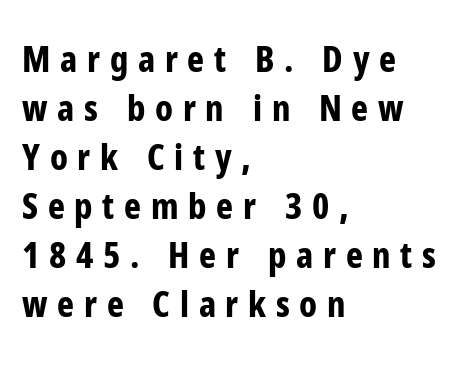
Q: Is the text bold? A: Yes.
Q: Is the text italic (slanted)? A: No, it is upright.
Q: Is the typeface a serif or a sans-serif typeface? A: Sans-serif.
Q: Is the text underlined? A: No.
Q: How is the paragraph aligned? A: Left-aligned.
Q: Is the spacing between letters normal or unusually wide? A: Unusually wide.
Q: Is the spacing between lines tight, normal or loose? A: Normal.
Q: Width (condensed, normal, or wide)? A: Condensed.
Q: Stroke contrast? A: Low.
Q: x-height? A: Medium.
Q: Monospaced? A: No.
